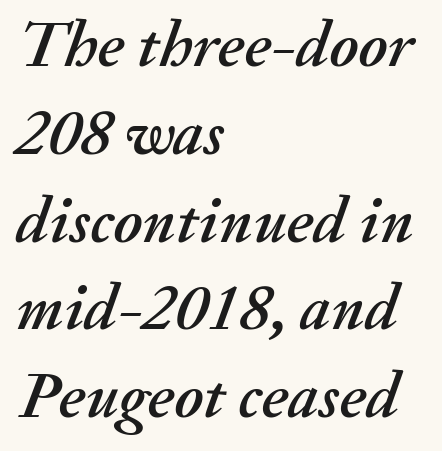
The space directly below the letters is spotless. The letters are slanted; this is an italic face. A typesetter would call this proportional, since set widths differ per character. The compositor pushed each line to the left boundary. Vertically, the passage feels balanced, rows spaced as you'd expect. The face used here is rendered with its standard letterfit.
